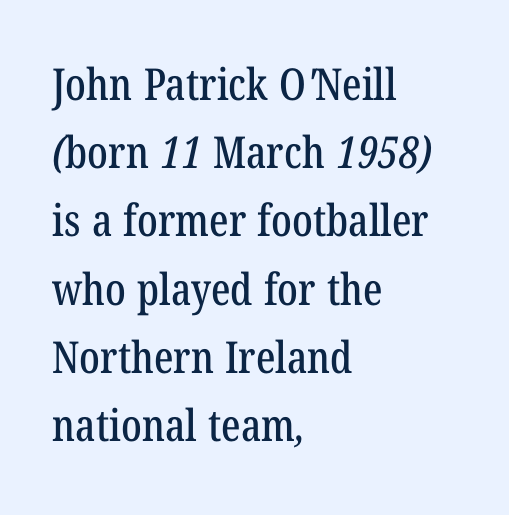
The image shows 44 px condensed serif type; set left-aligned, normal line spacing (1.55x), normal letter spacing, not underlined; low stroke contrast and a medium x-height.
